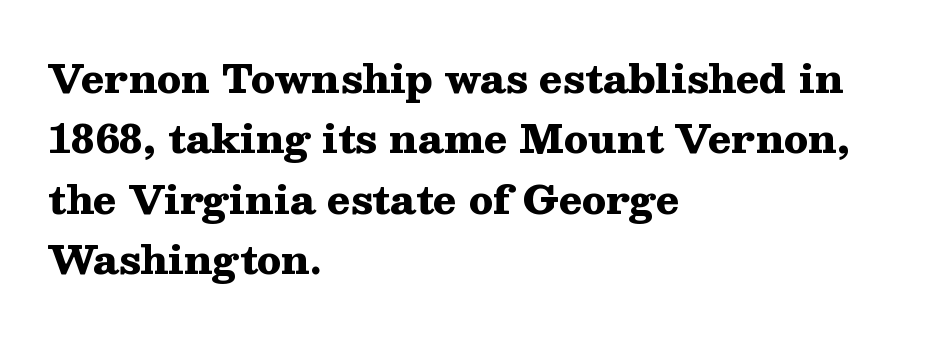
Q: Is the text bold? A: Yes.
Q: Is the text italic (slanted)? A: No, it is upright.
Q: Is the typeface a serif or a sans-serif typeface? A: Serif.
Q: Is the text underlined? A: No.
Q: How is the paragraph aligned? A: Left-aligned.
Q: Is the spacing between letters normal or unusually wide? A: Normal.
Q: Is the spacing between lines tight, normal or loose? A: Normal.
Q: Width (condensed, normal, or wide)? A: Wide.
Q: Stroke contrast? A: Medium.
Q: x-height? A: Medium.
Q: Monospaced? A: No.
